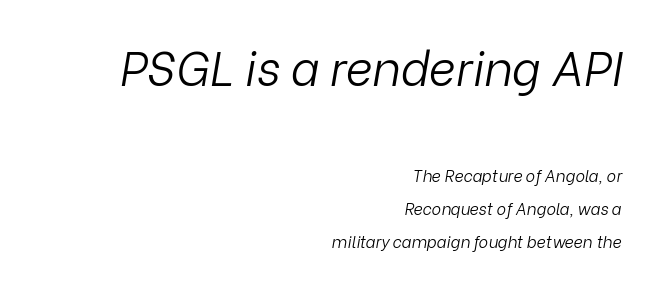
Beneath every word, the page is bare. Standard letterfit; no display-style spreading of the glyphs. Summary of vertical rhythm: relaxed, with wide interline spacing. The specimen reads as italic at a glance.
